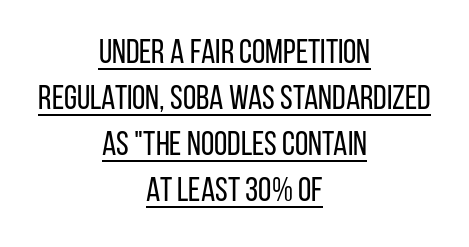
Upright lettering throughout. The passage shown stacks its lines at a standard gap. A typographer would call this underscored text. No extra tracking has been applied to these lines. Layout note: lines centered.
